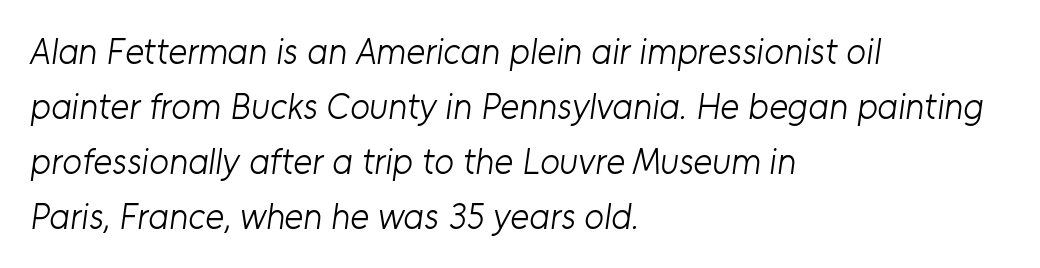
{"serif": "no", "bold": "no", "weight": "light", "width": "normal", "stroke_contrast": "low", "x_height": "medium", "monospaced": "no", "underline": "no", "align": "left", "line_spacing": "normal", "line_spacing_ratio": 1.53, "letter_spacing": "normal", "letter_spacing_em": 0.0, "glyph_px": 36}
